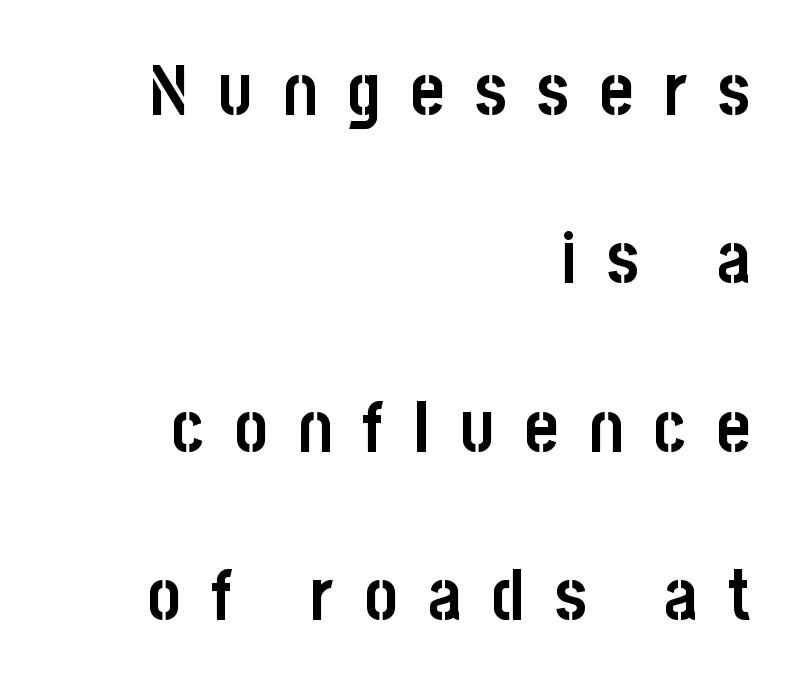
{"serif": "no", "italic": "no", "bold": "yes", "weight": "semibold", "width": "condensed", "stroke_contrast": "low", "x_height": "large", "monospaced": "no", "underline": "no", "align": "right", "line_spacing": "loose", "line_spacing_ratio": 2.37, "letter_spacing": "wide", "letter_spacing_em": 0.43, "glyph_px": 71}
